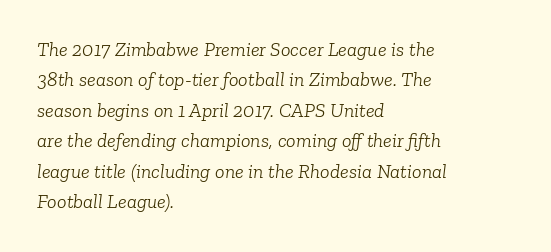
The foot of each line stays bare and open. Does the lettering tilt? It does — this is italic. These lines sit exactly where default settings would place them. The strokes carry an ordinary text weight at most.
